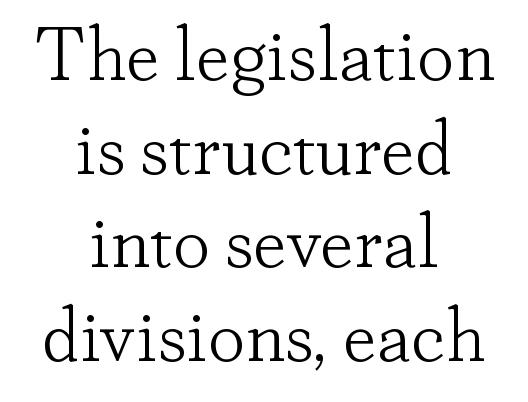
Q: Is the text bold? A: No.
Q: Is the text italic (slanted)? A: No, it is upright.
Q: Is the typeface a serif or a sans-serif typeface? A: Serif.
Q: Is the text underlined? A: No.
Q: How is the paragraph aligned? A: Centered.
Q: Is the spacing between letters normal or unusually wide? A: Normal.
Q: Is the spacing between lines tight, normal or loose? A: Normal.
Q: Width (condensed, normal, or wide)? A: Normal.
Q: Stroke contrast? A: Low.
Q: x-height? A: Small.
Q: Monospaced? A: No.
